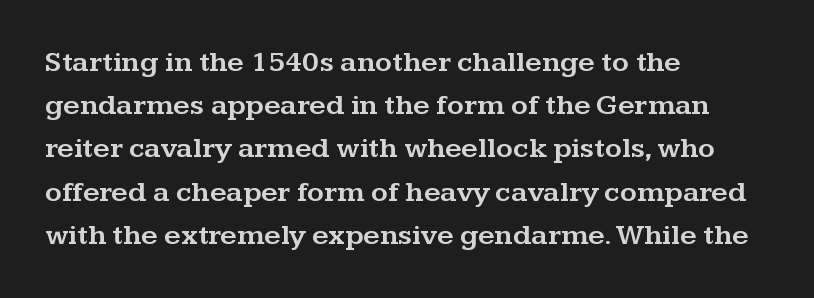
In terms of leading, this rendering sits right in the middle. Is the letter spacing exaggerated? No — it looks like the ordinary default. Glance below the letters and you will spot only blank space. Casual observation: everything's shoved over to the left.
